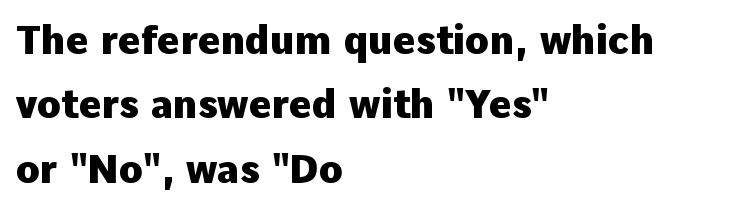
You can tell it's not italic because the verticals are truly vertical. Nothing unusual about the tracking: characters are spaced as the font intends. The glyphs are unaccompanied by any horizontal stroke below them. Caption: bold face, heavy strokes. The designer left line spacing at the default.
